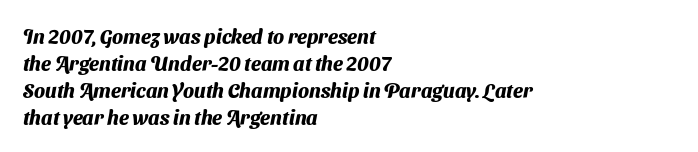
The image shows 20 px bold type; set left-aligned, normal line spacing (1.35x), normal letter spacing, not underlined.
